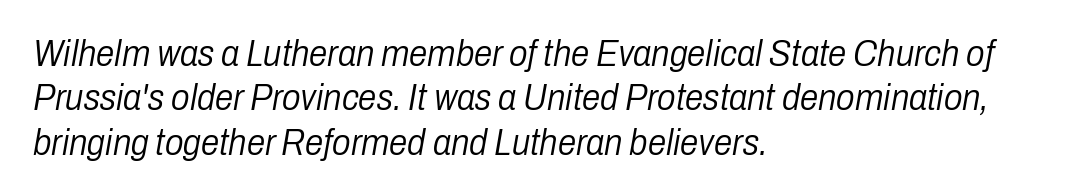
{"italic": "yes", "lean": "right", "slant_degrees": 10, "bold": "no", "weight": "light", "width": "condensed", "stroke_contrast": "low", "x_height": "medium", "monospaced": "no", "underline": "no", "align": "left", "line_spacing_ratio": 1.2, "letter_spacing": "normal", "letter_spacing_em": 0.0, "glyph_px": 37}
